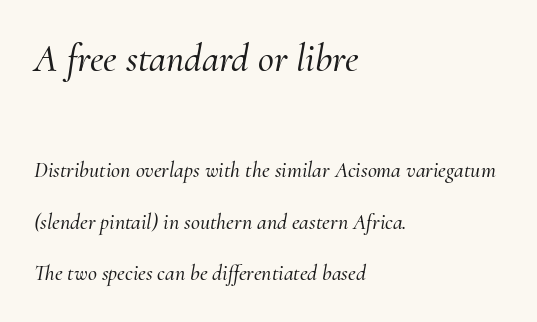
{"serif": "yes", "italic": "yes", "lean": "right", "slant_degrees": 10, "width": "normal", "stroke_contrast": "medium", "x_height": "small", "monospaced": "no", "underline": "no", "align": "left", "line_spacing": "loose", "line_spacing_ratio": 2.34, "letter_spacing": "normal", "letter_spacing_em": 0.0, "larger_block": "first", "size_ratio": 1.77, "glyph_px": 39}
